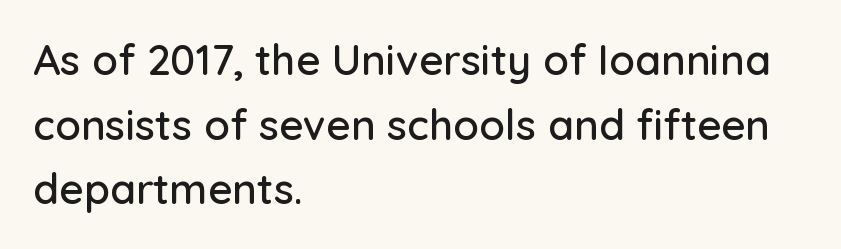
The image shows 42 px sans-serif type, upright; set left-aligned, normal line spacing (1.54x), normal letter spacing, not underlined; low stroke contrast and a medium x-height.
